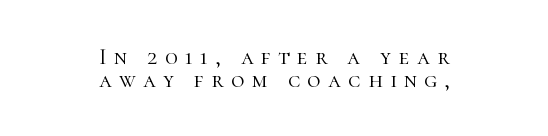
The lines in this sample share a center point and differ in where they start and stop. The typesetting does not lean heavy: it is not bold. Cramped leading. A typesetter would mark this as roman, not italic. Plain, unruled lines of type. Each word looks stretched out because of the extra space between its letters.
